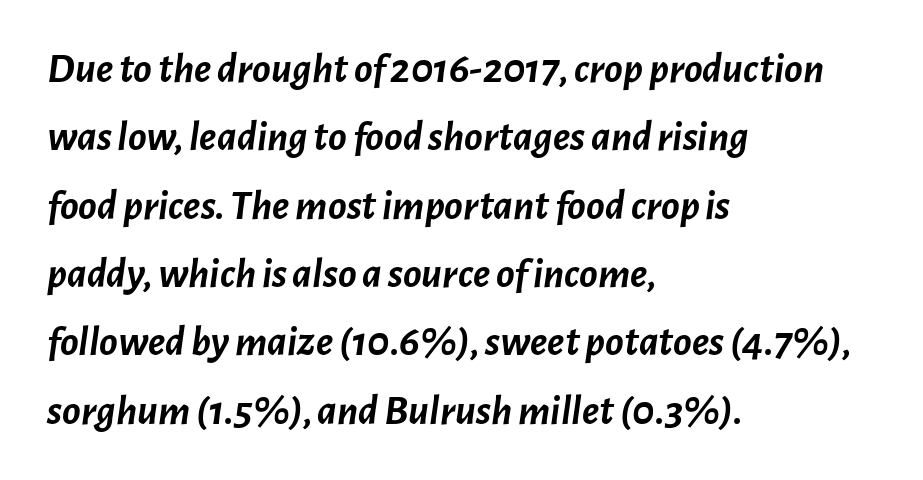
The image shows 43 px semibold type, italic (leaning right); set left-aligned, normal line spacing (1.59x), normal letter spacing, not underlined; low stroke contrast and a medium x-height.
